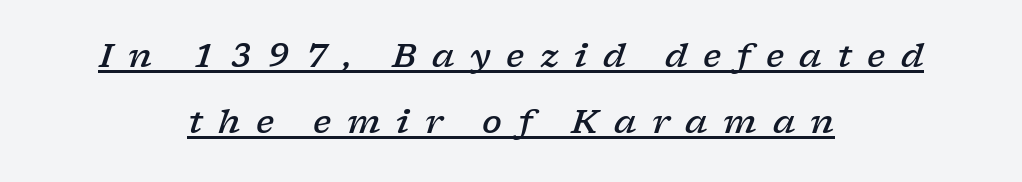
The gaps between neighbouring characters are conspicuously large. Loosely led — the rows are spread out. Yep, that's italic — everything's leaning. The rendering uses the underline text-decoration. This sample is center-justified, so both line endings float freely. A somewhat darkened texture: the type is semibold rather than bold.
